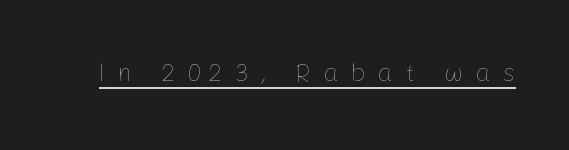
Summary of weight: not heavy and not bold. Has an underline been added? It has. Here the glyphs are tracked loosely, breaking word shapes into spaced letters. These lines were composed using upright roman letters.
